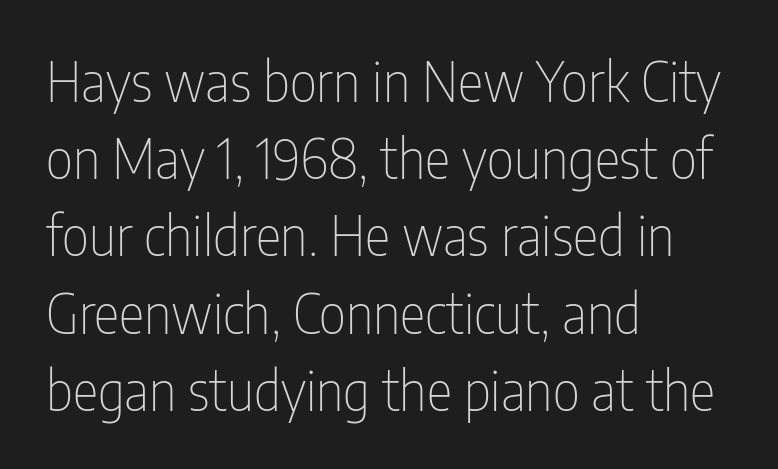
Q: Is the text bold? A: No.
Q: Is the text italic (slanted)? A: No, it is upright.
Q: Is the typeface a serif or a sans-serif typeface? A: Sans-serif.
Q: Is the text underlined? A: No.
Q: How is the paragraph aligned? A: Left-aligned.
Q: Is the spacing between letters normal or unusually wide? A: Normal.
Q: Is the spacing between lines tight, normal or loose? A: Normal.
Q: Width (condensed, normal, or wide)? A: Condensed.
Q: Stroke contrast? A: Low.
Q: x-height? A: Medium.
Q: Monospaced? A: No.
